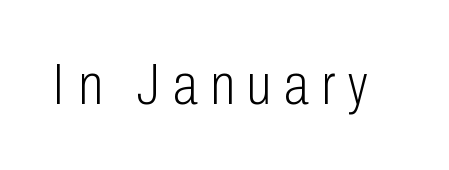
{"serif": "no", "italic": "no", "bold": "no", "weight": "light", "width": "condensed", "stroke_contrast": "low", "x_height": "medium", "monospaced": "no", "underline": "no", "letter_spacing": "wide", "letter_spacing_em": 0.22, "glyph_px": 58}
